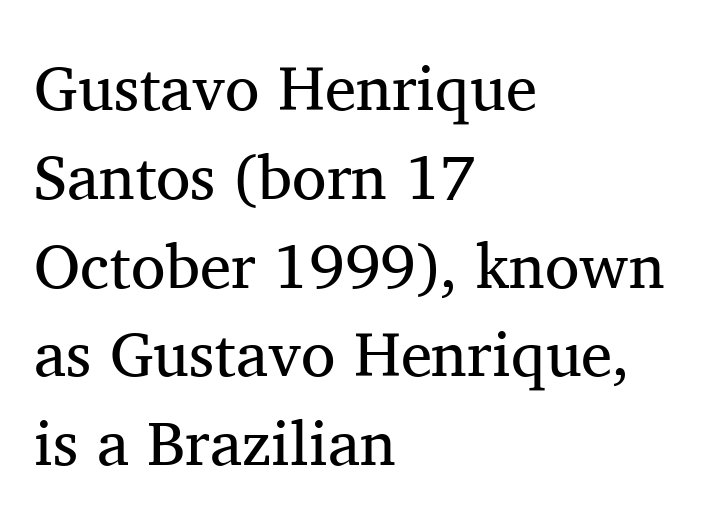
{"serif": "yes", "italic": "no", "bold": "no", "weight": "regular", "width": "normal", "stroke_contrast": "medium", "x_height": "medium", "monospaced": "no", "underline": "no", "align": "left", "line_spacing": "normal", "line_spacing_ratio": 1.41, "letter_spacing": "normal", "letter_spacing_em": 0.0, "glyph_px": 63}
